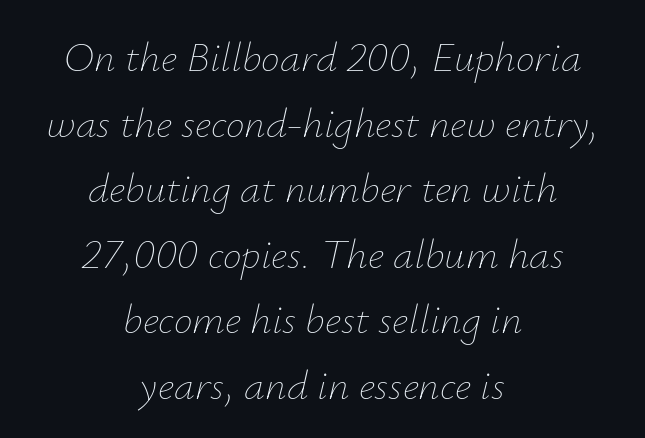
Q: Is the text bold? A: No.
Q: Is the text italic (slanted)? A: Yes, it leans right by about 12 degrees.
Q: Is the text underlined? A: No.
Q: How is the paragraph aligned? A: Centered.
Q: Is the spacing between letters normal or unusually wide? A: Normal.
Q: Is the spacing between lines tight, normal or loose? A: Normal.
Q: Width (condensed, normal, or wide)? A: Normal.
Q: Stroke contrast? A: Low.
Q: x-height? A: Small.
Q: Monospaced? A: No.
